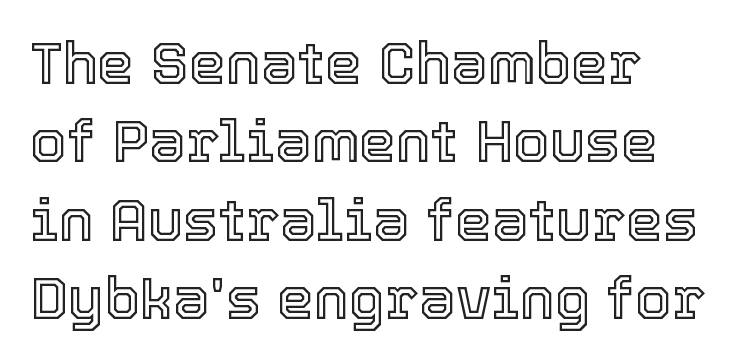
The image shows 59 px text type, upright; set left-aligned, normal line spacing (1.33x), normal letter spacing, not underlined; a medium x-height.
